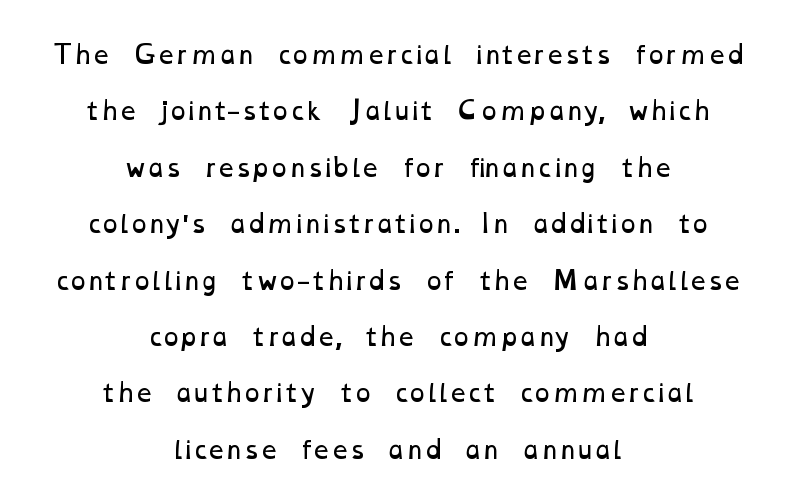
{"bold": "no", "underline": "no", "align": "center", "line_spacing": "loose", "line_spacing_ratio": 2.35, "letter_spacing": "normal", "letter_spacing_em": 0.0, "glyph_px": 24}
